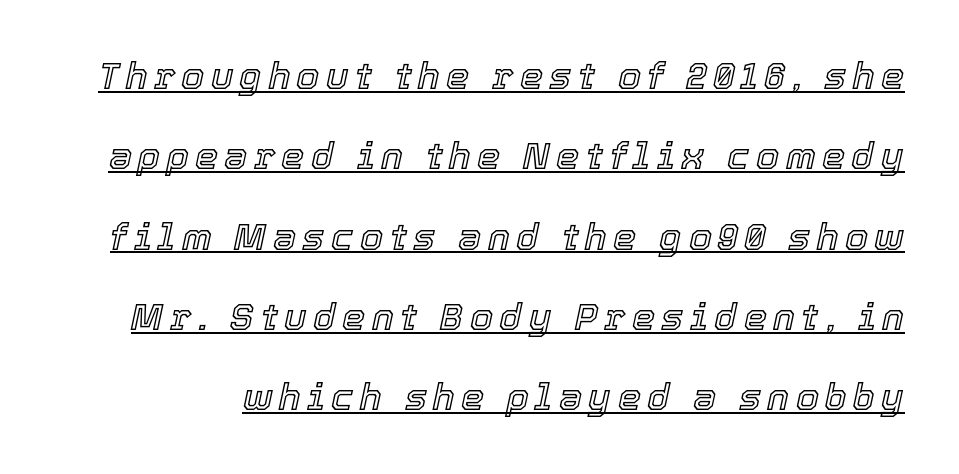
Posture: slanted. Horizontal bands of white between lines are thick stripes. Spacing verdict: proportional, widths tailored to each character. Descenders here cross a horizontal rule under the line.
